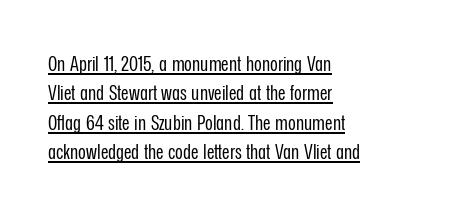
The image shows 21 px text type, upright; set left-aligned, normal line spacing (1.4x), normal letter spacing, underlined.
